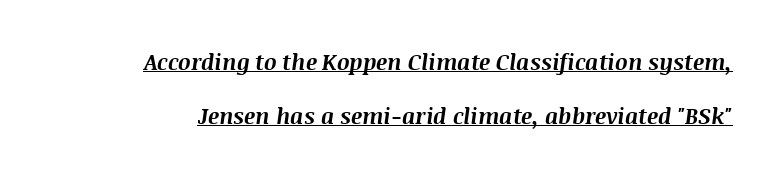
The image shows 22 px bold type, italic (leaning right); set loose line spacing (2.47x), normal letter spacing, underlined.
